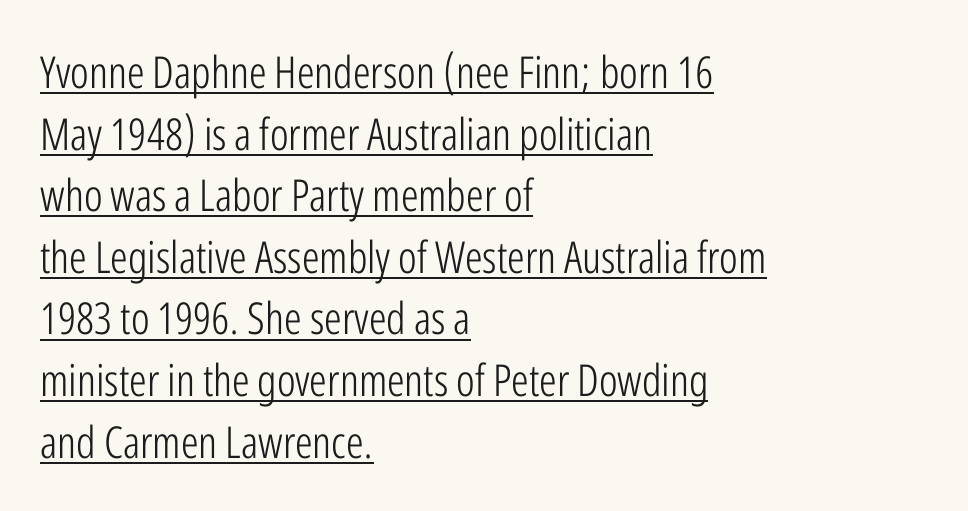
Q: Is the text bold? A: No.
Q: Is the text italic (slanted)? A: No, it is upright.
Q: Is the typeface a serif or a sans-serif typeface? A: Sans-serif.
Q: Is the text underlined? A: Yes.
Q: How is the paragraph aligned? A: Left-aligned.
Q: Is the spacing between letters normal or unusually wide? A: Normal.
Q: Is the spacing between lines tight, normal or loose? A: Normal.
Q: Width (condensed, normal, or wide)? A: Condensed.
Q: Stroke contrast? A: Low.
Q: x-height? A: Medium.
Q: Monospaced? A: No.
